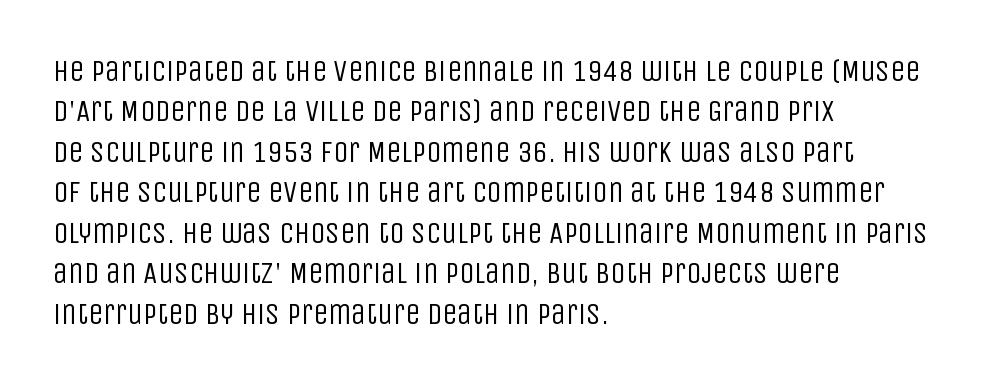
{"serif": "no", "italic": "no", "bold": "no", "weight": "regular", "width": "condensed", "stroke_contrast": "low", "x_height": "large", "monospaced": "no", "underline": "no", "align": "left", "line_spacing": "normal", "line_spacing_ratio": 1.35, "letter_spacing": "normal", "letter_spacing_em": 0.0, "glyph_px": 30}
